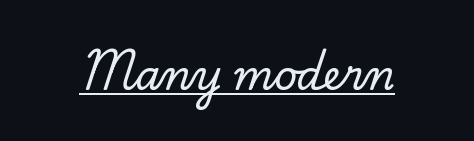
A typesetter would call this proportional, since set widths differ per character. This rendering features underlined lettering. Spacing between characters is what you'd get straight out of the box. Serif or sans? Serif — the stroke terminals have little feet.
